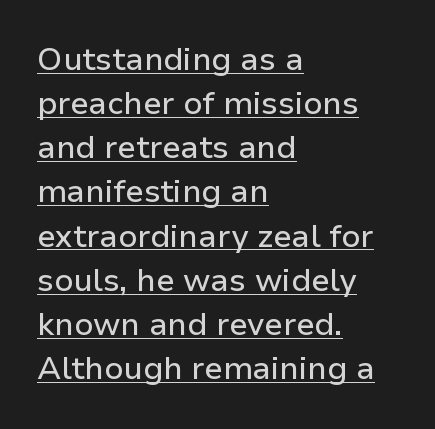
Q: Is the text italic (slanted)? A: No, it is upright.
Q: Is the typeface a serif or a sans-serif typeface? A: Sans-serif.
Q: Is the text underlined? A: Yes.
Q: How is the paragraph aligned? A: Left-aligned.
Q: Is the spacing between letters normal or unusually wide? A: Normal.
Q: Is the spacing between lines tight, normal or loose? A: Normal.
Q: Width (condensed, normal, or wide)? A: Normal.
Q: Stroke contrast? A: Low.
Q: x-height? A: Medium.
Q: Monospaced? A: No.
